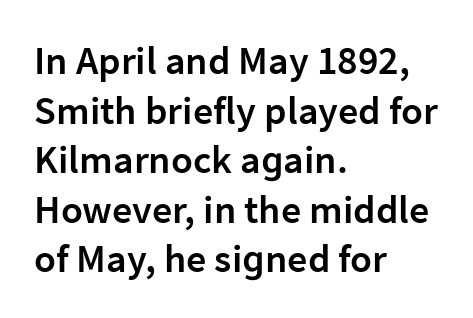
Q: Is the text bold? A: Semi-bold.
Q: Is the text italic (slanted)? A: No, it is upright.
Q: Is the typeface a serif or a sans-serif typeface? A: Sans-serif.
Q: Is the text underlined? A: No.
Q: How is the paragraph aligned? A: Left-aligned.
Q: Is the spacing between letters normal or unusually wide? A: Normal.
Q: Width (condensed, normal, or wide)? A: Normal.
Q: Stroke contrast? A: Low.
Q: x-height? A: Medium.
Q: Monospaced? A: No.
